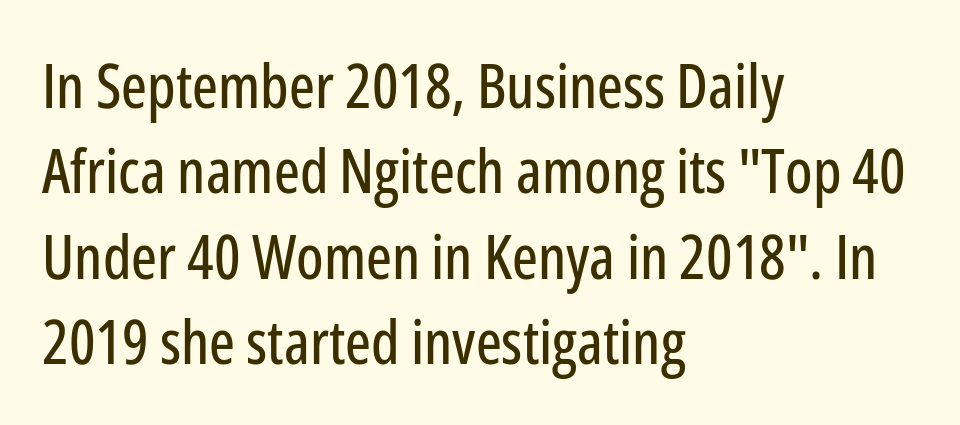
Q: Is the text italic (slanted)? A: No, it is upright.
Q: Is the typeface a serif or a sans-serif typeface? A: Sans-serif.
Q: Is the text underlined? A: No.
Q: How is the paragraph aligned? A: Left-aligned.
Q: Is the spacing between letters normal or unusually wide? A: Normal.
Q: Is the spacing between lines tight, normal or loose? A: Normal.
Q: Width (condensed, normal, or wide)? A: Condensed.
Q: Stroke contrast? A: Low.
Q: x-height? A: Medium.
Q: Monospaced? A: No.
